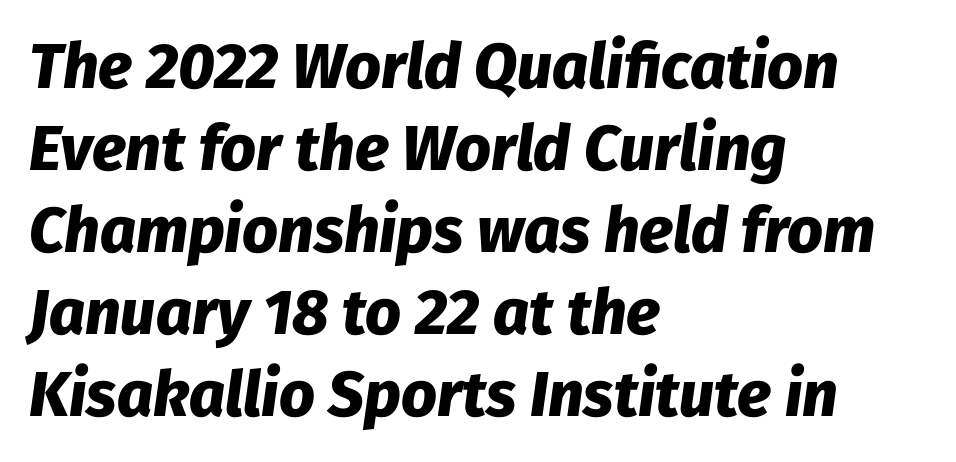
{"italic": "yes", "lean": "right", "slant_degrees": 8, "bold": "yes", "weight": "heavy", "width": "normal", "stroke_contrast": "low", "x_height": "medium", "monospaced": "no", "underline": "no", "align": "left", "line_spacing": "normal", "line_spacing_ratio": 1.3, "letter_spacing": "normal", "letter_spacing_em": 0.0, "glyph_px": 63}
